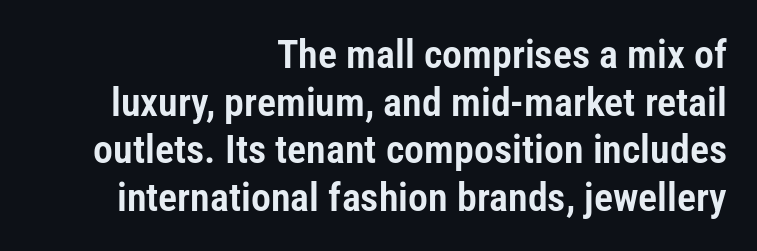
The image shows 40 px condensed sans-serif type, upright; set right-aligned, line spacing 1.19x, normal letter spacing, not underlined; low stroke contrast and a medium x-height.
